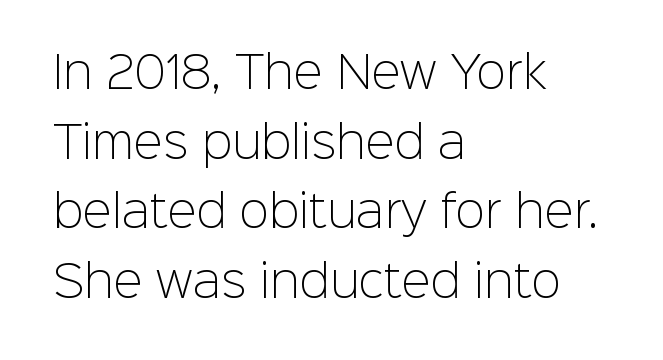
{"serif": "no", "italic": "no", "bold": "no", "weight": "light", "width": "normal", "stroke_contrast": "low", "x_height": "medium", "monospaced": "no", "underline": "no", "align": "left", "line_spacing": "normal", "line_spacing_ratio": 1.58, "letter_spacing": "normal", "letter_spacing_em": 0.0, "glyph_px": 44}
